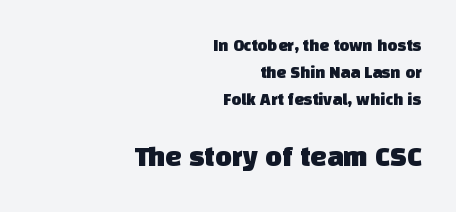
{"serif": "no", "width": "normal", "stroke_contrast": "low", "x_height": "large", "monospaced": "no", "underline": "no", "align": "right", "line_spacing": "normal", "line_spacing_ratio": 1.6, "letter_spacing": "normal", "letter_spacing_em": 0.0, "larger_block": "second", "size_ratio": 1.71, "glyph_px": 29}
